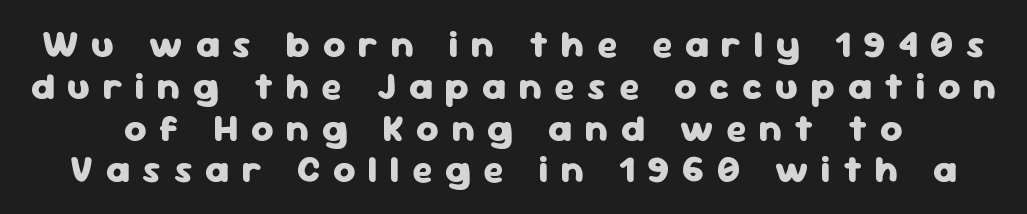
The image shows 38 px heavy sans-serif type, upright; set tight line spacing (1.1x), unusually wide letter spacing (+0.33 em), not underlined; low stroke contrast and a medium x-height.
